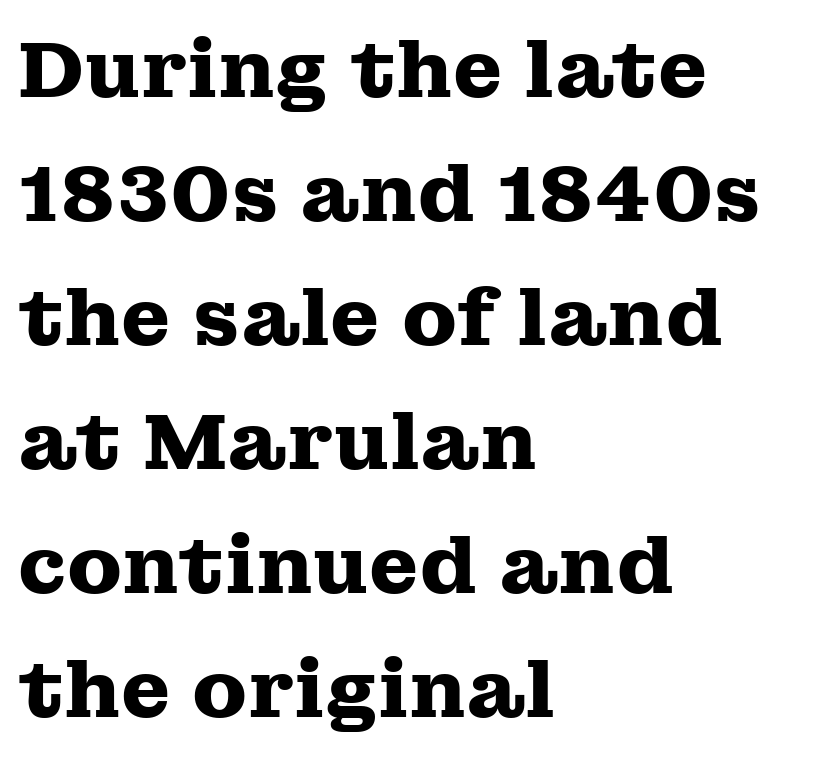
Glyph-to-glyph distance matches everyday printed text. The letters are bold, with thick, heavy strokes. Unmarked baselines from the first word to the last. The rows are spaced the way most documents space them. Spacing verdict: proportional, widths tailored to each character.
